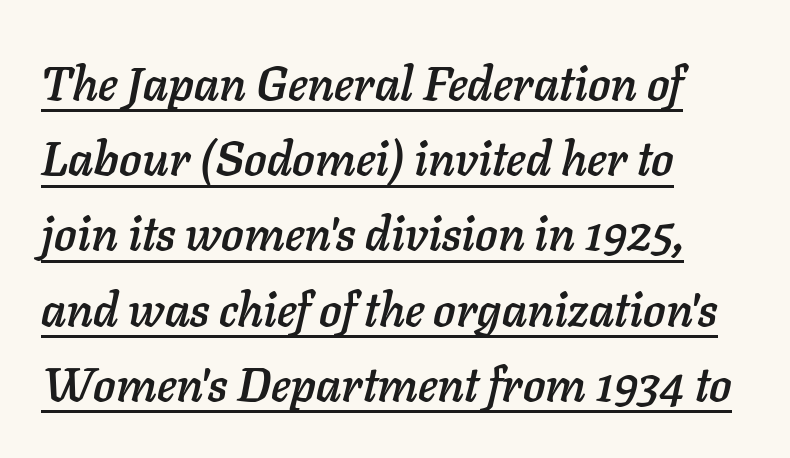
{"italic": "yes", "lean": "right", "slant_degrees": 11, "width": "normal", "stroke_contrast": "low", "x_height": "medium", "monospaced": "no", "underline": "yes", "align": "left", "line_spacing": "normal", "line_spacing_ratio": 1.6, "letter_spacing": "normal", "letter_spacing_em": 0.0, "glyph_px": 47}
